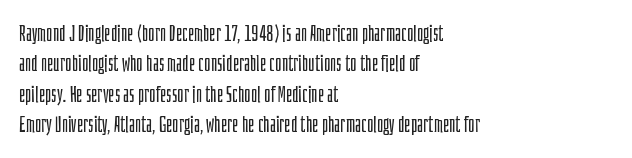
{"italic": "no", "bold": "no", "underline": "no", "align": "left", "line_spacing": "normal", "line_spacing_ratio": 1.38, "letter_spacing": "normal", "letter_spacing_em": 0.0, "glyph_px": 22}
